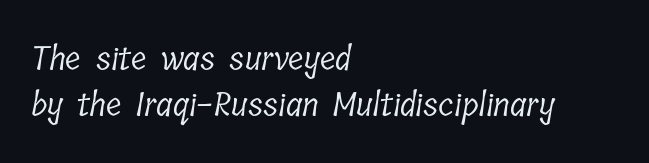
Q: Is the text bold? A: No.
Q: Is the typeface a serif or a sans-serif typeface? A: Serif.
Q: Is the text underlined? A: No.
Q: How is the paragraph aligned? A: Left-aligned.
Q: Is the spacing between letters normal or unusually wide? A: Normal.
Q: Is the spacing between lines tight, normal or loose? A: Normal.
Q: Width (condensed, normal, or wide)? A: Condensed.
Q: Stroke contrast? A: Low.
Q: x-height? A: Medium.
Q: Monospaced? A: No.
